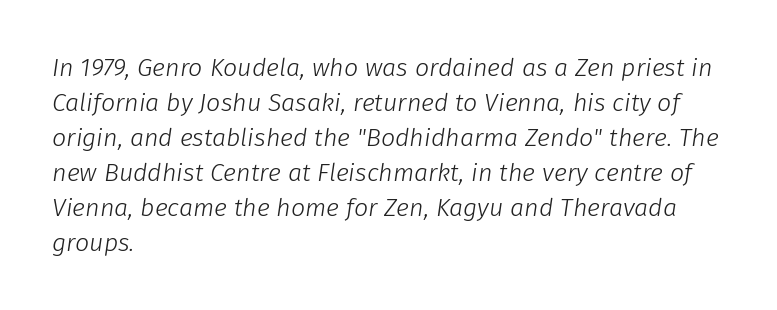
{"italic": "yes", "lean": "right", "slant_degrees": 8, "bold": "no", "underline": "no", "align": "left", "line_spacing": "normal", "line_spacing_ratio": 1.4, "letter_spacing": "normal", "letter_spacing_em": 0.0, "glyph_px": 25}
